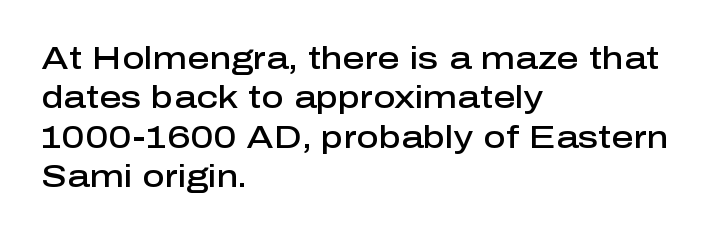
{"serif": "no", "italic": "no", "bold": "semi", "weight": "semibold", "width": "normal", "stroke_contrast": "low", "x_height": "medium", "monospaced": "no", "underline": "no", "align": "left", "line_spacing": "normal", "line_spacing_ratio": 1.27, "letter_spacing": "normal", "letter_spacing_em": 0.0, "glyph_px": 31}
